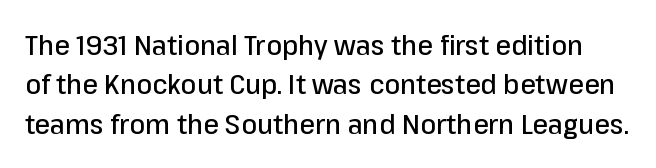
This sample uses a sans-serif face. Beneath every word, the page is bare. Honestly, the row spacing looks completely unremarkable. Varying glyph widths throughout — classic text-font behaviour. There is no visible air inserted between adjacent glyphs.
